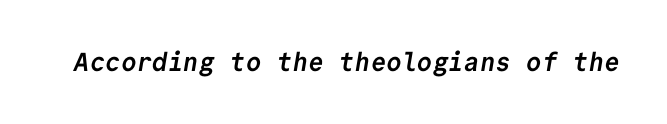
{"bold": "yes", "underline": "no", "letter_spacing": "normal", "letter_spacing_em": 0.0, "glyph_px": 26}
